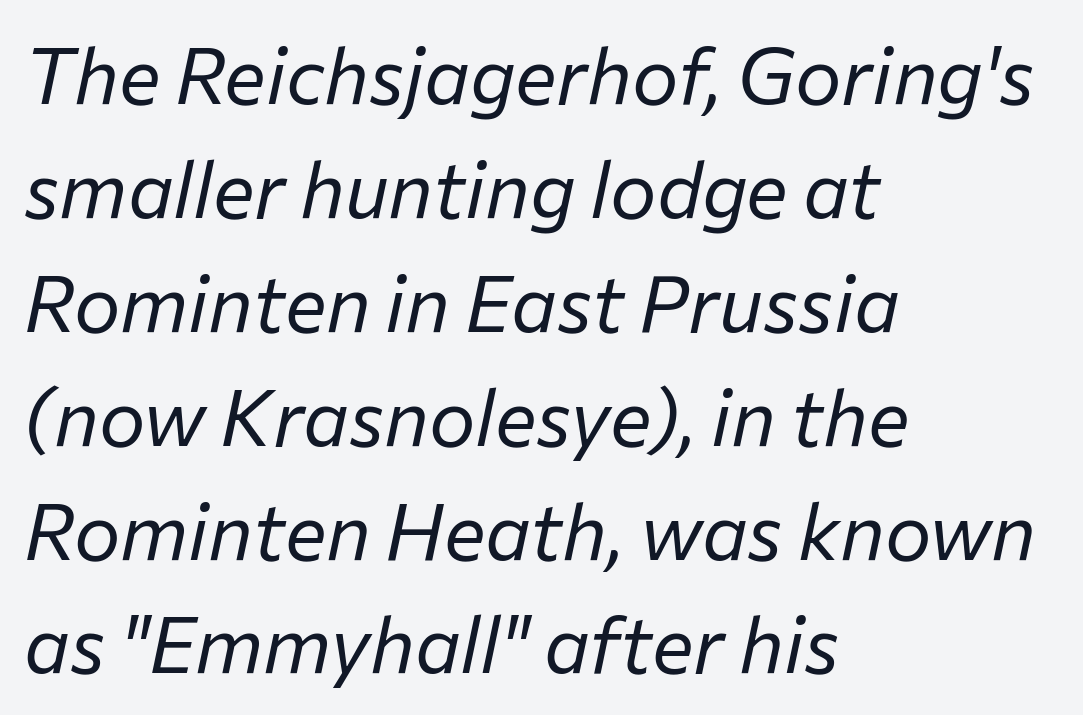
{"italic": "yes", "lean": "right", "slant_degrees": 12, "bold": "no", "weight": "regular", "width": "normal", "stroke_contrast": "low", "x_height": "medium", "monospaced": "no", "underline": "no", "align": "left", "line_spacing": "normal", "line_spacing_ratio": 1.46, "letter_spacing": "normal", "letter_spacing_em": 0.0, "glyph_px": 78}
